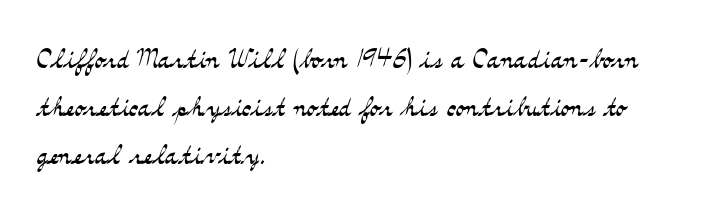
{"serif": "yes", "bold": "no", "weight": "light", "width": "wide", "stroke_contrast": "medium", "x_height": "small", "monospaced": "no", "underline": "no", "align": "left", "line_spacing": "normal", "line_spacing_ratio": 1.37, "letter_spacing": "normal", "letter_spacing_em": 0.0, "glyph_px": 35}
